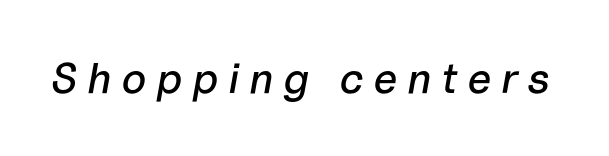
Q: Is the text italic (slanted)? A: Yes, it leans right by about 10 degrees.
Q: Is the text underlined? A: No.
Q: Is the spacing between letters normal or unusually wide? A: Unusually wide.
Q: Width (condensed, normal, or wide)? A: Normal.
Q: Stroke contrast? A: Low.
Q: x-height? A: Medium.
Q: Monospaced? A: No.
